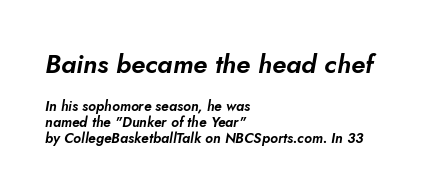
{"italic": "yes", "lean": "right", "slant_degrees": 5, "underline": "no", "align": "left", "line_spacing_ratio": 1.16, "letter_spacing": "normal", "letter_spacing_em": 0.0, "larger_block": "first", "size_ratio": 1.86, "glyph_px": 26}
